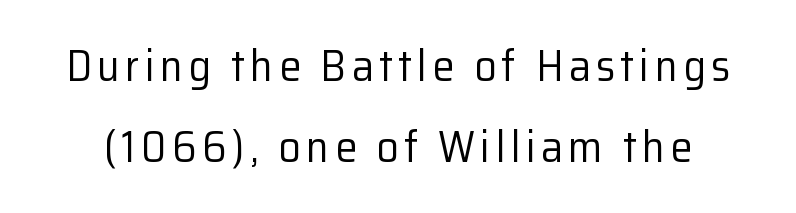
The letters stand straight up with perfectly vertical stems. The strokes carry an ordinary text weight at most. Descenders are the only things crossing below the line. These lines are rendered in a variable-pitch font. What kind of face is this? One without serifs — a sans.
